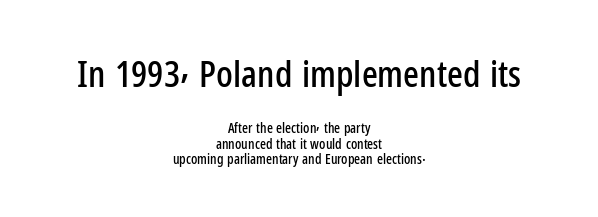
{"serif": "no", "italic": "no", "width": "condensed", "stroke_contrast": "low", "x_height": "medium", "monospaced": "no", "underline": "no", "align": "center", "line_spacing": "tight", "line_spacing_ratio": 1.12, "letter_spacing": "normal", "letter_spacing_em": 0.0, "larger_block": "first", "size_ratio": 2.64, "glyph_px": 37}
